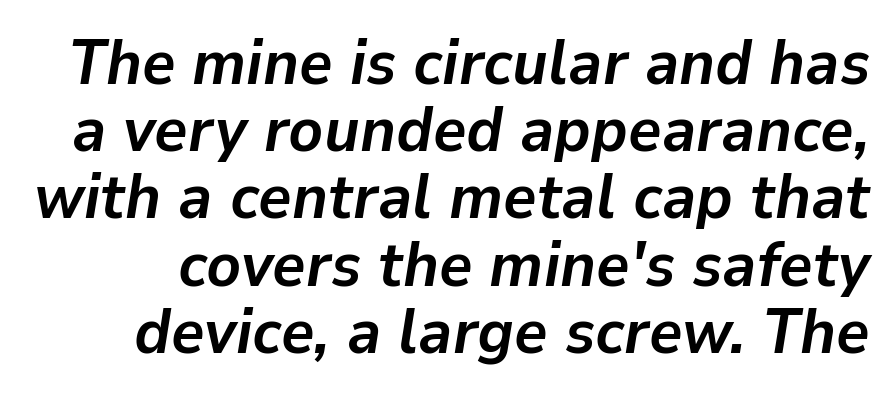
Q: Is the text bold? A: Yes.
Q: Is the text italic (slanted)? A: Yes, it leans right by about 9 degrees.
Q: Is the text underlined? A: No.
Q: Is the spacing between letters normal or unusually wide? A: Normal.
Q: Is the spacing between lines tight, normal or loose? A: Tight.
Q: Width (condensed, normal, or wide)? A: Normal.
Q: Stroke contrast? A: Low.
Q: x-height? A: Medium.
Q: Monospaced? A: No.
